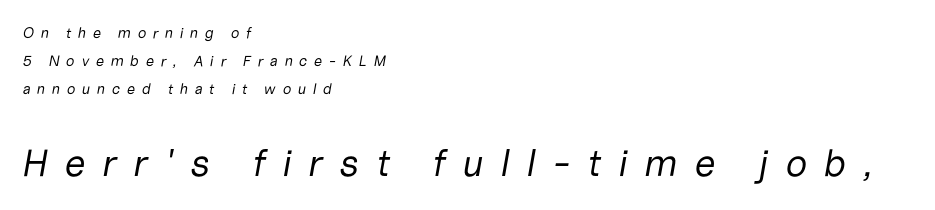
Q: Is the text bold? A: No.
Q: Is the text italic (slanted)? A: Yes, it leans right by about 10 degrees.
Q: Is the text underlined? A: No.
Q: How is the paragraph aligned? A: Left-aligned.
Q: Is the spacing between letters normal or unusually wide? A: Unusually wide.
Q: Which block of text is set in a larger size, the first (top) or the second (bottom)? A: The second (bottom) one.
Q: Width (condensed, normal, or wide)? A: Normal.
Q: Stroke contrast? A: Low.
Q: x-height? A: Medium.
Q: Monospaced? A: No.
